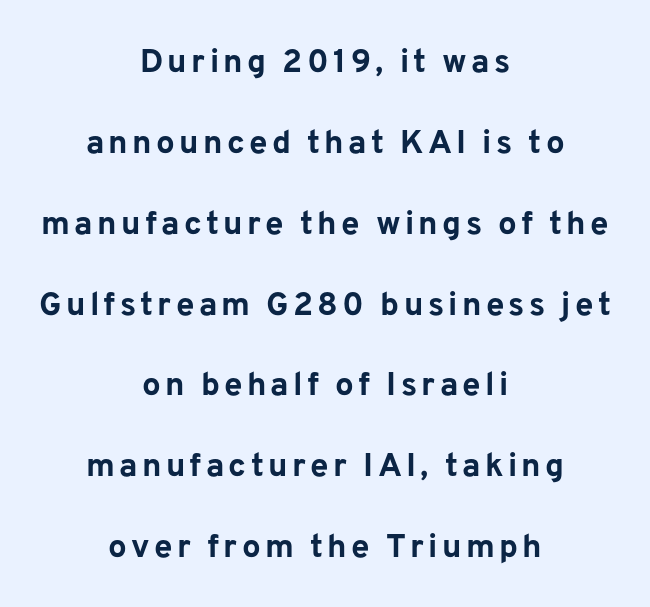
The typesetter chose a symmetrical, centered arrangement here. You could not count columns in this text — the font is proportionally spaced. Any mark beneath the type? The region is blank. Is the type bold? Yes — the strokes are clearly thick and heavy.
